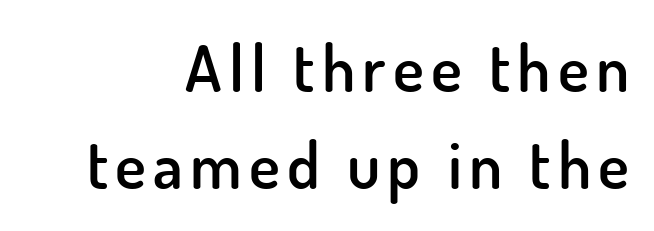
The ragged edge is on the left, which tells us the setting is flush right. The type family on display is of the sans-serif kind. Typesetter's note: demi weight, one step under bold. These lines are rendered in a variable-pitch font.
